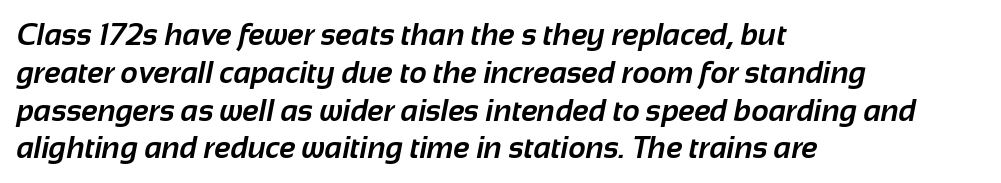
Compared with typical body copy, the letter spacing here is the same. The strokes are fattened all the way to bold. Character widths vary here, with narrow letters taking less room than wide ones. The setting favours the left margin, as ordinary paragraphs usually do. The leading is moderate, giving the passage an even texture.
